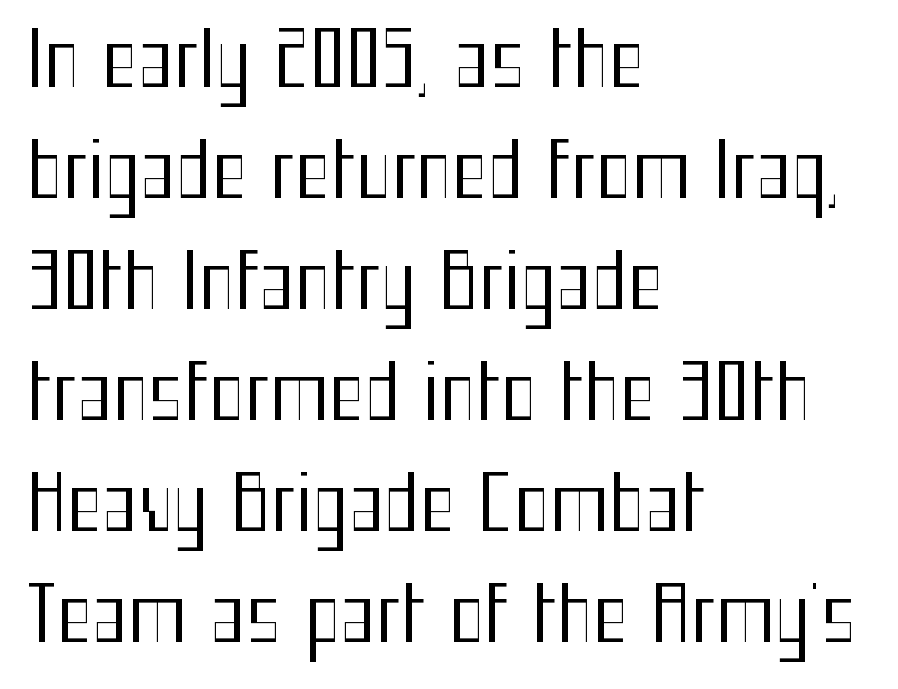
{"serif": "no", "italic": "no", "bold": "no", "weight": "regular", "width": "condensed", "stroke_contrast": "medium", "x_height": "medium", "monospaced": "no", "underline": "no", "align": "left", "line_spacing": "normal", "line_spacing_ratio": 1.46, "letter_spacing": "normal", "letter_spacing_em": 0.0, "glyph_px": 76}
